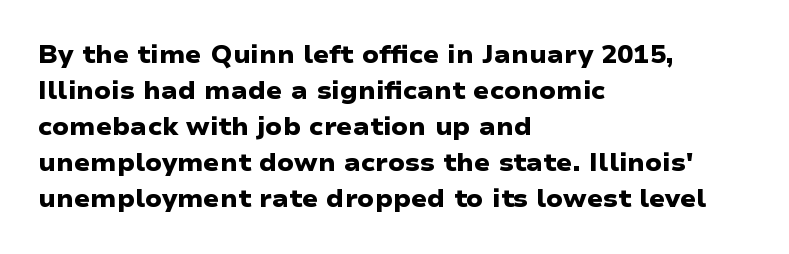
The image shows 24 px bold type; set left-aligned, normal line spacing (1.5x), normal letter spacing, not underlined.
